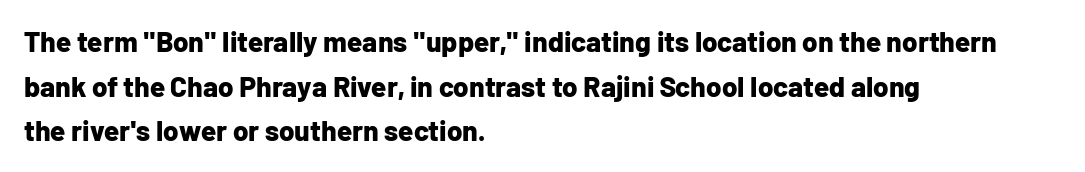
{"serif": "no", "italic": "no", "bold": "yes", "weight": "bold", "width": "normal", "stroke_contrast": "low", "x_height": "medium", "monospaced": "no", "underline": "no", "align": "left", "line_spacing": "normal", "line_spacing_ratio": 1.59, "letter_spacing": "normal", "letter_spacing_em": 0.0, "glyph_px": 28}
